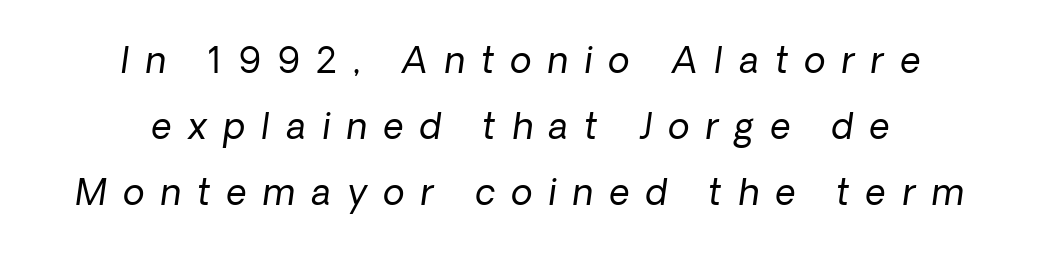
Q: Is the text bold? A: No.
Q: Is the typeface a serif or a sans-serif typeface? A: Sans-serif.
Q: Is the text underlined? A: No.
Q: How is the paragraph aligned? A: Centered.
Q: Is the spacing between letters normal or unusually wide? A: Unusually wide.
Q: Width (condensed, normal, or wide)? A: Normal.
Q: Stroke contrast? A: Low.
Q: x-height? A: Medium.
Q: Monospaced? A: No.
